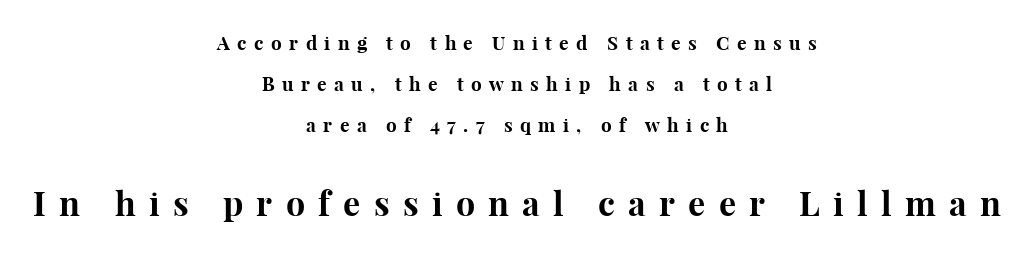
The image shows 34 px bold serif type, upright; set centered, loose line spacing (2.15x), unusually wide letter spacing (+0.39 em), not underlined; the second (bottom) block is 1.79x larger; high stroke contrast and a medium x-height.
